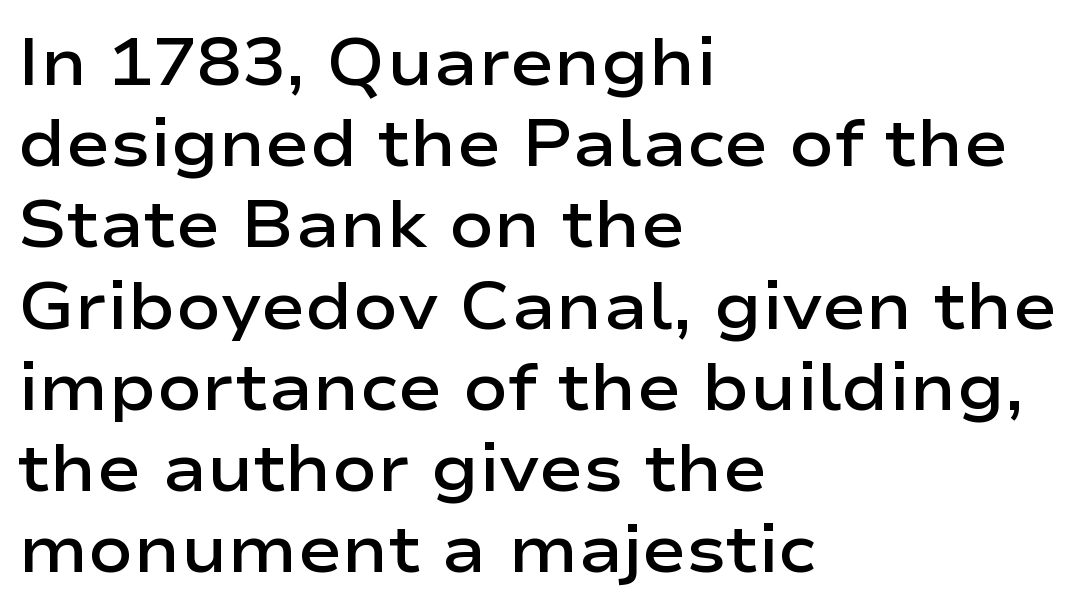
Q: Is the text bold? A: Semi-bold.
Q: Is the text italic (slanted)? A: No, it is upright.
Q: Is the typeface a serif or a sans-serif typeface? A: Sans-serif.
Q: Is the text underlined? A: No.
Q: How is the paragraph aligned? A: Left-aligned.
Q: Is the spacing between letters normal or unusually wide? A: Normal.
Q: Width (condensed, normal, or wide)? A: Wide.
Q: Stroke contrast? A: Low.
Q: x-height? A: Medium.
Q: Monospaced? A: No.
